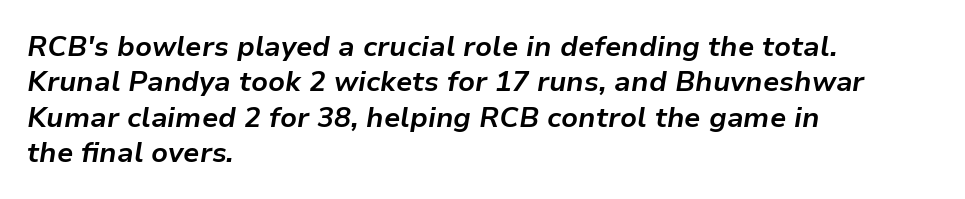
Q: Is the text bold? A: Yes.
Q: Is the text italic (slanted)? A: Yes, it leans right by about 9 degrees.
Q: Is the text underlined? A: No.
Q: How is the paragraph aligned? A: Left-aligned.
Q: Is the spacing between letters normal or unusually wide? A: Normal.
Q: Is the spacing between lines tight, normal or loose? A: Normal.
Q: Width (condensed, normal, or wide)? A: Normal.
Q: Stroke contrast? A: Low.
Q: x-height? A: Medium.
Q: Monospaced? A: No.
